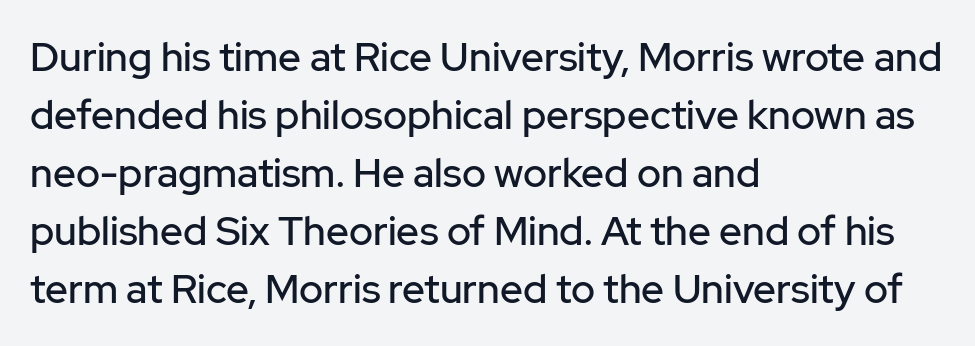
Each word holds together tightly as a unit, with standard inter-letter gaps. The face used here is a sans, in the tradition of grotesques and geometrics. Think of a printed novel: that variable character pitch is what you see here. The space directly below the letters is spotless. Every stem runs plumb, perpendicular to the baseline. Summary of vertical rhythm: regular, with standard interline spacing.
